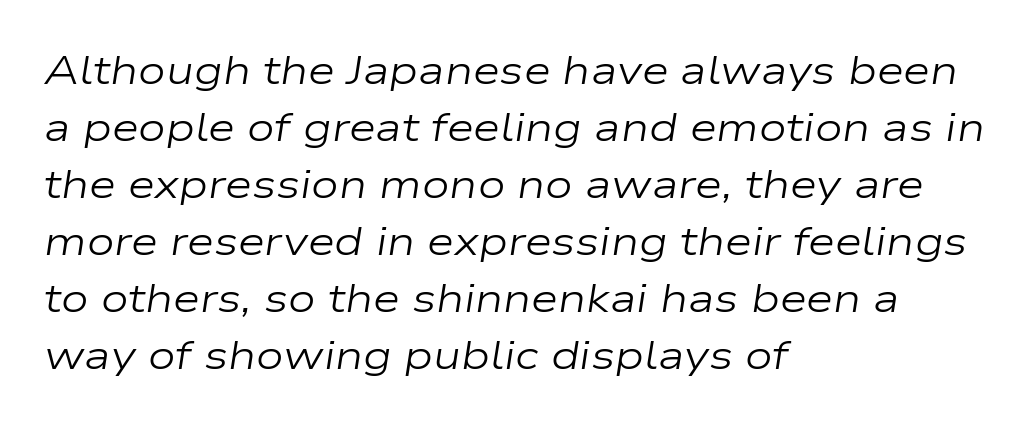
{"italic": "yes", "lean": "right", "slant_degrees": 9, "bold": "no", "weight": "regular", "width": "wide", "stroke_contrast": "low", "x_height": "medium", "monospaced": "no", "underline": "no", "align": "left", "line_spacing": "normal", "line_spacing_ratio": 1.46, "letter_spacing": "normal", "letter_spacing_em": 0.0, "glyph_px": 39}
